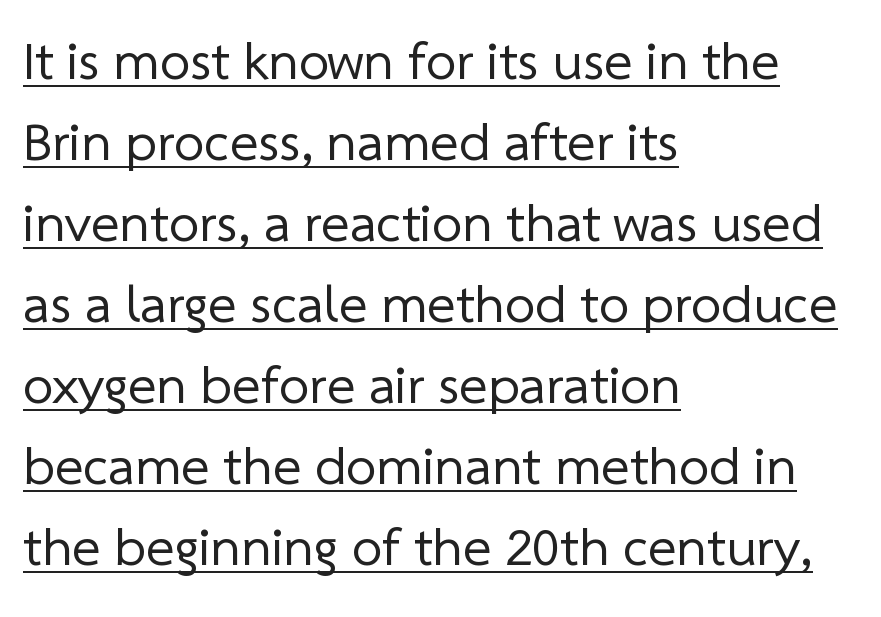
Each word holds together tightly as a unit, with standard inter-letter gaps. I'd call this a sans setting — the letters go barefoot. Counters stay open thanks to moderate or lighter strokes. The designer left line spacing at the default. This sample has the flowing, uneven cadence of proportional lettering. Which margin do the lines hug? The left one — the right edge is uneven.
